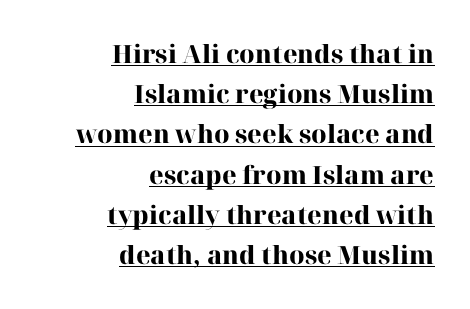
{"italic": "no", "bold": "yes", "underline": "yes", "align": "right", "line_spacing": "normal", "line_spacing_ratio": 1.61, "letter_spacing": "normal", "letter_spacing_em": 0.0, "glyph_px": 25}
